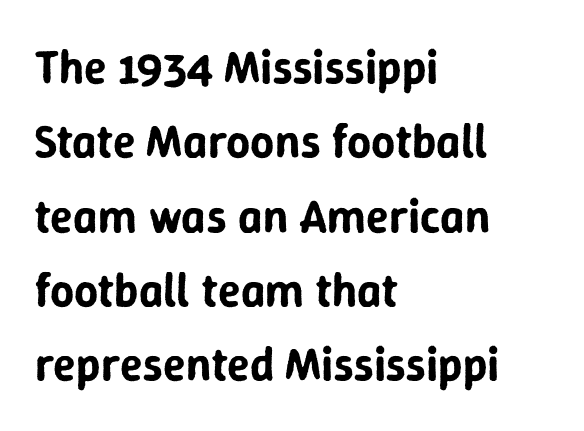
These lines are set flush left with a ragged right edge. This sample has the flowing, uneven cadence of proportional lettering. Each word holds together tightly as a unit, with standard inter-letter gaps. Descender tails drop into unmarked territory.
